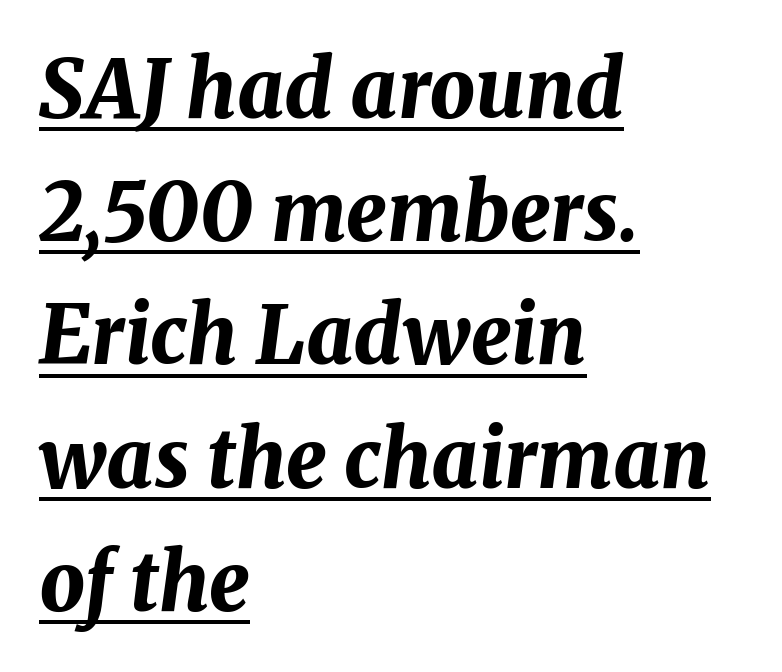
{"italic": "yes", "lean": "right", "slant_degrees": 8, "bold": "yes", "weight": "bold", "width": "normal", "stroke_contrast": "medium", "x_height": "medium", "monospaced": "no", "underline": "yes", "align": "left", "line_spacing": "normal", "line_spacing_ratio": 1.54, "letter_spacing": "normal", "letter_spacing_em": 0.0, "glyph_px": 80}
